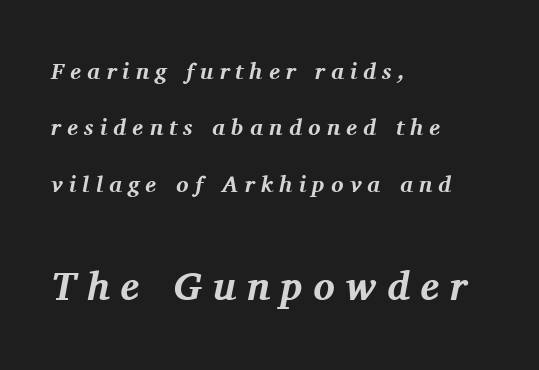
Caption: multi-line text, flush left, ragged right. Honestly, the rows look like they've been pulled way apart. The area under the type is left untouched. Block two is the big one; block one sits smaller above it.
